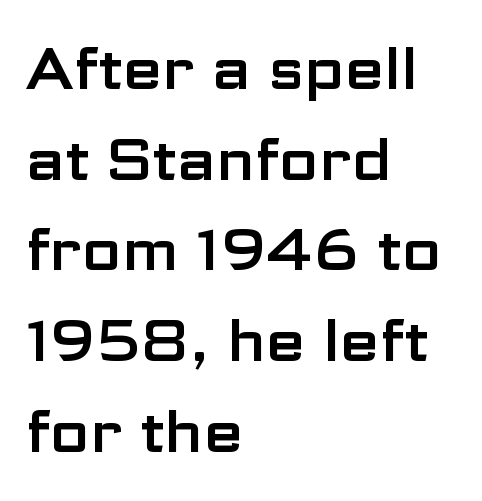
The image shows 57 px wide sans-serif type, upright; set left-aligned, normal line spacing (1.59x), normal letter spacing, not underlined; low stroke contrast and a medium x-height.
